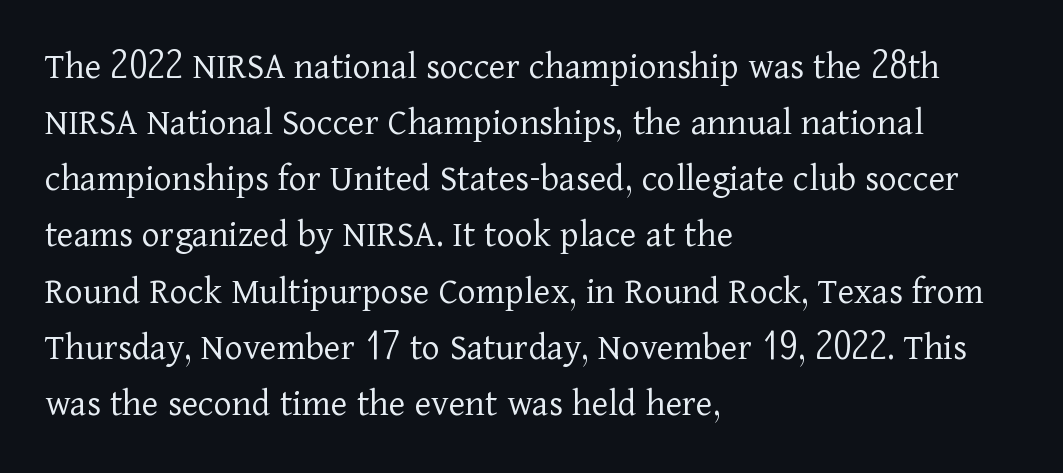
Characters remain perfectly vertical along every line. A student would call this left alignment; a typographer would say flush left, rag right. This is serif lettering, the kind often seen in printed books. No heavy texture on the line: the type isn't bold.
